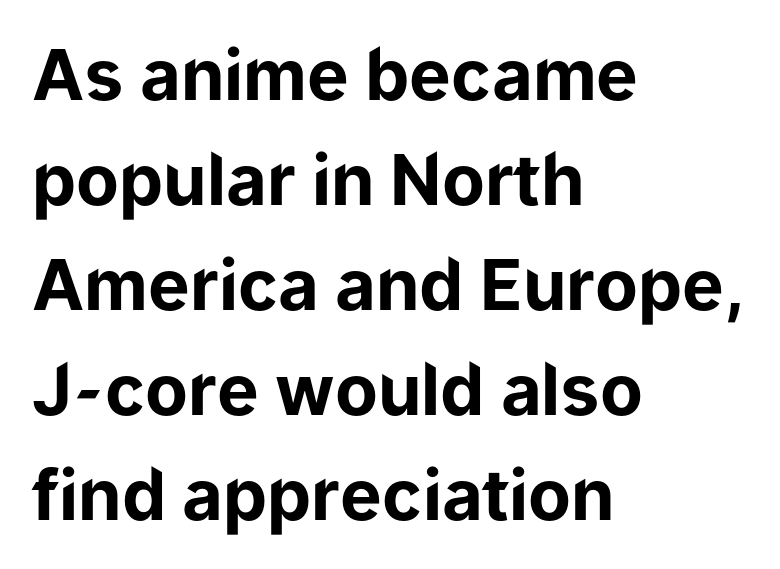
Letterform terminals end flat and unadorned throughout the passage. Glance below the letters and you will spot only blank space. The lettering stays uniformly vertical, giving the passage a roman look. Standard letterfit; no display-style spreading of the glyphs.
